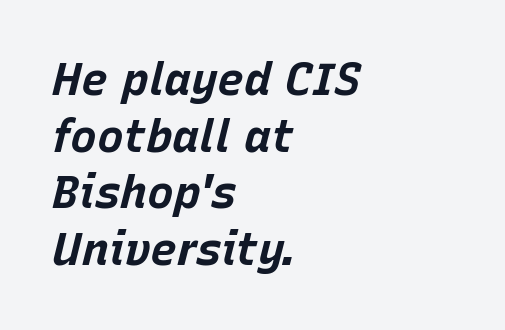
Style check: oblique. One glance says typical: line gaps are just what's usual. Summary of weight: heavy, a full bold. Only glyphs here, with clear space below each row. Each letter keeps its own natural width here, so spacing adapts to shape.
